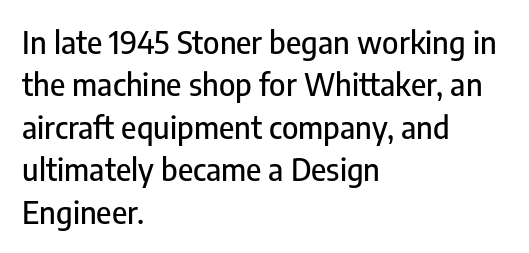
The image shows 31 px condensed sans-serif type, upright; set left-aligned, normal line spacing (1.37x), normal letter spacing, not underlined; low stroke contrast and a medium x-height.
